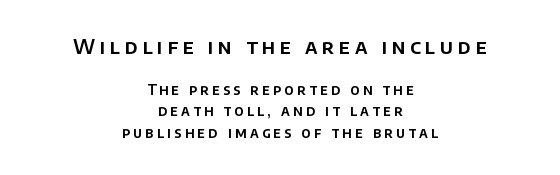
The image shows 20 px text type, upright; set centered, normal line spacing (1.54x), unusually wide letter spacing (+0.23 em), not underlined; the first (top) block is 1.43x larger.
